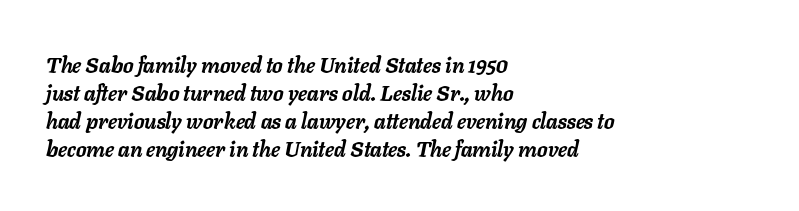
{"italic": "yes", "lean": "right", "slant_degrees": 11, "bold": "yes", "underline": "no", "align": "left", "line_spacing": "normal", "line_spacing_ratio": 1.34, "letter_spacing": "normal", "letter_spacing_em": 0.0, "glyph_px": 21}
